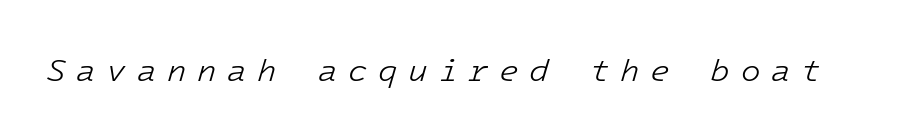
Q: Is the text bold? A: No.
Q: Is the text italic (slanted)? A: Yes, it leans right by about 16 degrees.
Q: Is the text underlined? A: No.
Q: Is the spacing between letters normal or unusually wide? A: Unusually wide.
Q: Width (condensed, normal, or wide)? A: Normal.
Q: Stroke contrast? A: Low.
Q: x-height? A: Medium.
